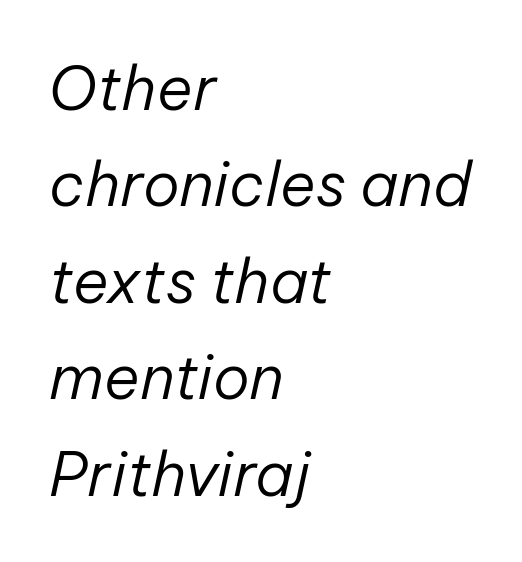
The font's italic variant was chosen for this text. Note the varied advance widths — an 'i' is clearly narrower than an 'm'. No heavy texture on the line: the type isn't bold. Between one letter and the next there's only the usual sliver of space. Check the space under the baseline: it is left empty. The designer left line spacing at the default.
